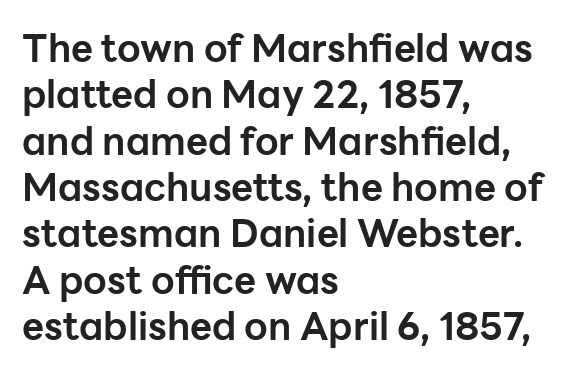
Q: Is the text bold? A: Yes.
Q: Is the text italic (slanted)? A: No, it is upright.
Q: Is the typeface a serif or a sans-serif typeface? A: Sans-serif.
Q: Is the text underlined? A: No.
Q: How is the paragraph aligned? A: Left-aligned.
Q: Is the spacing between letters normal or unusually wide? A: Normal.
Q: Width (condensed, normal, or wide)? A: Normal.
Q: Stroke contrast? A: Low.
Q: x-height? A: Medium.
Q: Monospaced? A: No.
